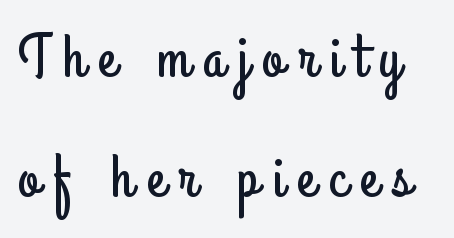
The image shows 60 px condensed sans-serif type; set loose line spacing (2.0x), unusually wide letter spacing (+0.23 em), not underlined; low stroke contrast and a small x-height.
